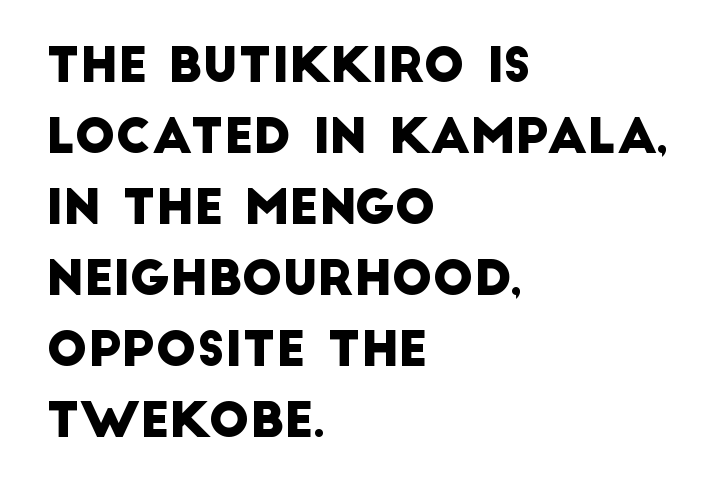
Q: Is the typeface a serif or a sans-serif typeface? A: Sans-serif.
Q: Is the text underlined? A: No.
Q: How is the paragraph aligned? A: Left-aligned.
Q: Is the spacing between letters normal or unusually wide? A: Normal.
Q: Is the spacing between lines tight, normal or loose? A: Normal.
Q: Width (condensed, normal, or wide)? A: Normal.
Q: Stroke contrast? A: Low.
Q: x-height? A: Large.
Q: Monospaced? A: No.
